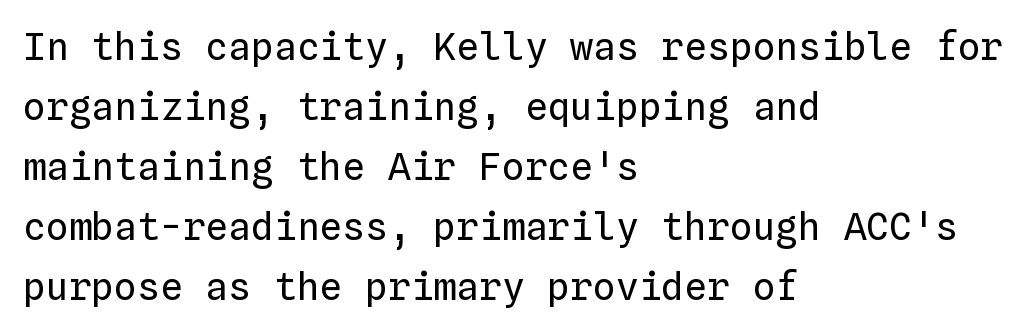
Q: Is the text bold? A: No.
Q: Is the text italic (slanted)? A: No, it is upright.
Q: Is the text underlined? A: No.
Q: How is the paragraph aligned? A: Left-aligned.
Q: Is the spacing between letters normal or unusually wide? A: Normal.
Q: Is the spacing between lines tight, normal or loose? A: Normal.
Q: Width (condensed, normal, or wide)? A: Normal.
Q: Stroke contrast? A: Low.
Q: x-height? A: Medium.
Q: Monospaced? A: Yes.
